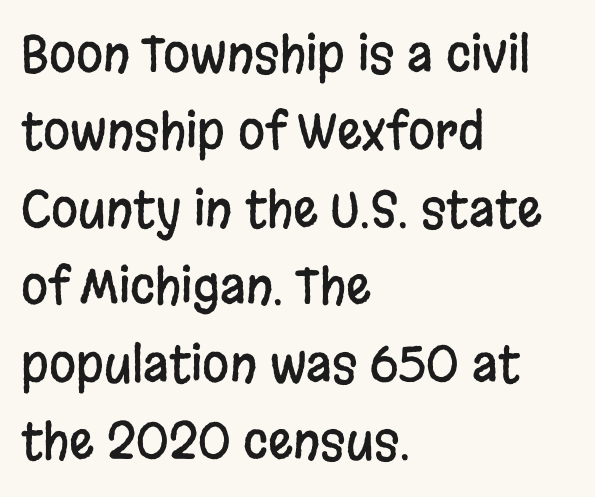
{"serif": "no", "italic": "no", "width": "condensed", "stroke_contrast": "low", "x_height": "large", "monospaced": "no", "underline": "no", "align": "left", "line_spacing": "normal", "line_spacing_ratio": 1.58, "letter_spacing": "normal", "letter_spacing_em": 0.0, "glyph_px": 49}
